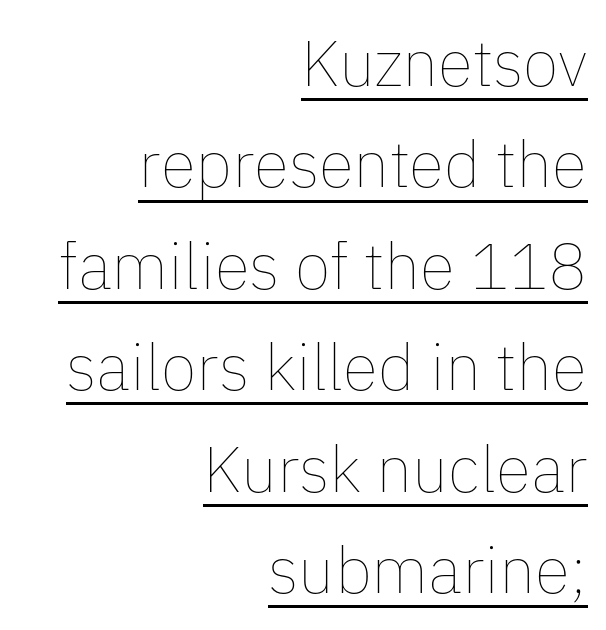
Evenly set lines give the paragraph a standard silhouette. The setting favours the right margin, as signatures and pull-quotes sometimes do. The lettering stays uniformly vertical, giving the passage a roman look. Here the designer chose a conventional face with non-uniform glyph widths. The passage shown has conventional tracking throughout.
